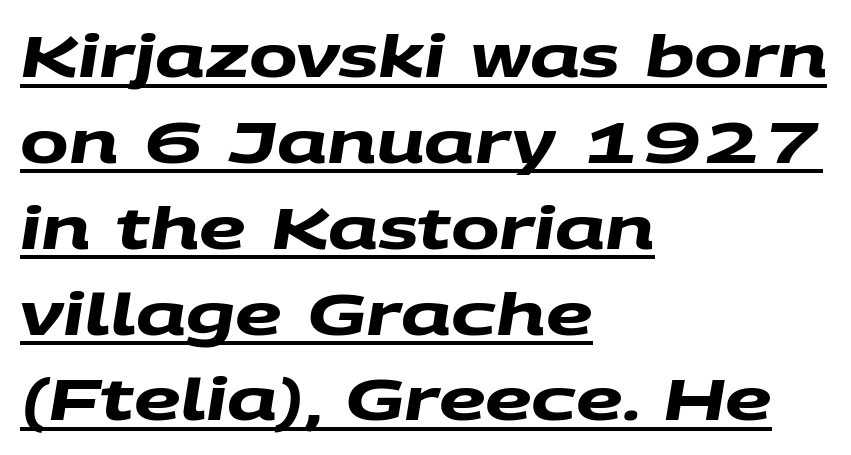
{"serif": "no", "bold": "yes", "weight": "heavy", "width": "wide", "stroke_contrast": "medium", "x_height": "large", "monospaced": "no", "underline": "yes", "align": "left", "line_spacing": "normal", "line_spacing_ratio": 1.48, "letter_spacing": "normal", "letter_spacing_em": 0.0, "glyph_px": 58}
